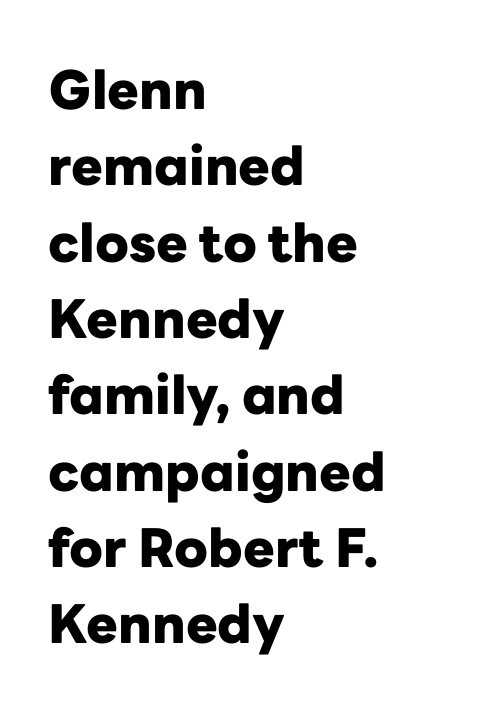
The image shows 53 px heavy sans-serif type, upright; set left-aligned, normal line spacing (1.44x), normal letter spacing, not underlined; low stroke contrast and a medium x-height.
